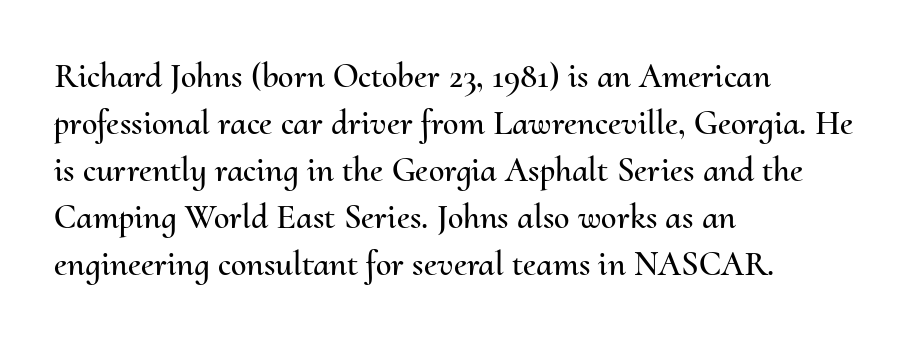
The image shows 35 px text type, upright; set left-aligned, normal line spacing (1.34x), normal letter spacing, not underlined; medium stroke contrast and a small x-height.
